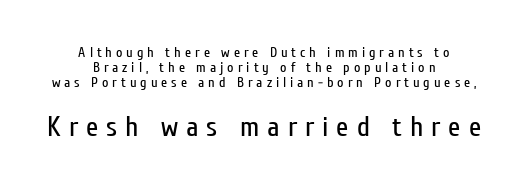
{"serif": "no", "italic": "no", "bold": "no", "weight": "regular", "width": "condensed", "stroke_contrast": "low", "x_height": "medium", "monospaced": "no", "underline": "no", "align": "center", "line_spacing": "tight", "line_spacing_ratio": 1.06, "letter_spacing": "wide", "letter_spacing_em": 0.28, "larger_block": "second", "size_ratio": 2.0, "glyph_px": 28}
